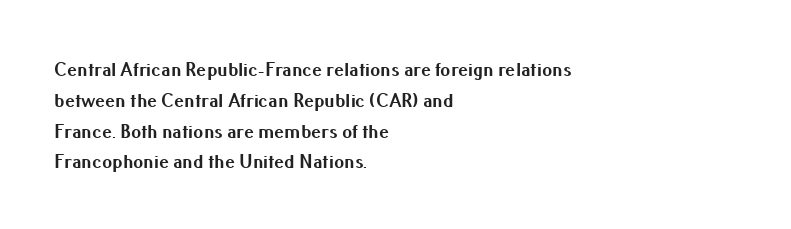
Q: Is the text bold? A: Yes.
Q: Is the text italic (slanted)? A: No, it is upright.
Q: Is the text underlined? A: No.
Q: How is the paragraph aligned? A: Left-aligned.
Q: Is the spacing between letters normal or unusually wide? A: Normal.
Q: Is the spacing between lines tight, normal or loose? A: Normal.
